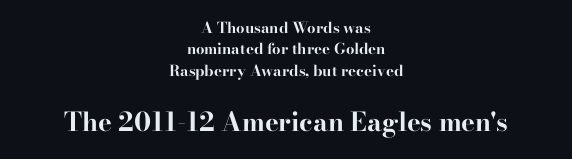
Q: Is the text bold? A: Yes.
Q: Is the text italic (slanted)? A: No, it is upright.
Q: Is the text underlined? A: No.
Q: How is the paragraph aligned? A: Centered.
Q: Is the spacing between letters normal or unusually wide? A: Normal.
Q: Is the spacing between lines tight, normal or loose? A: Normal.
Q: Which block of text is set in a larger size, the first (top) or the second (bottom)? A: The second (bottom) one.
